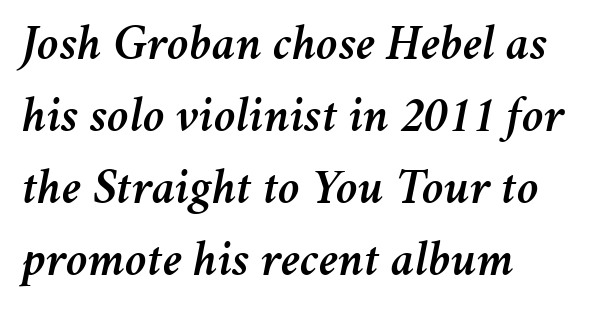
Short note: letters normally spaced. Horizontal alignment here is leftward, the default for most running prose. Evenly set lines give the paragraph a standard silhouette. Does the lettering tilt? It does — this is italic.
